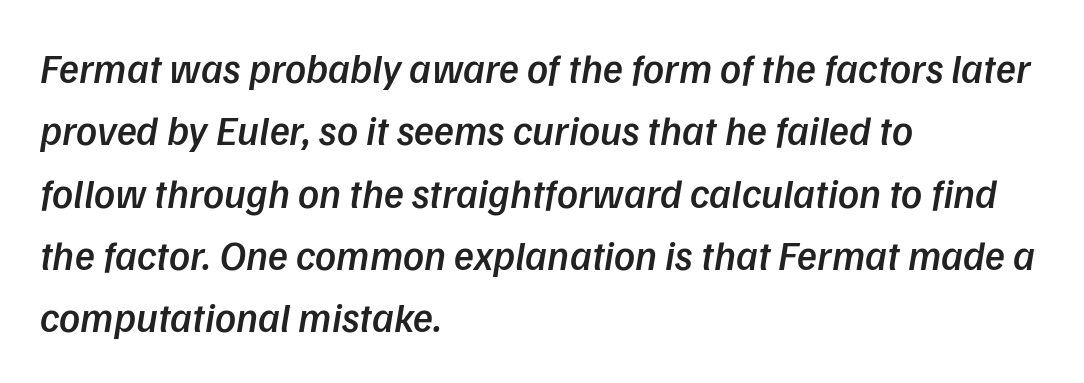
Q: Is the text bold? A: Semi-bold.
Q: Is the text italic (slanted)? A: Yes, it leans right by about 9 degrees.
Q: Is the text underlined? A: No.
Q: How is the paragraph aligned? A: Left-aligned.
Q: Is the spacing between letters normal or unusually wide? A: Normal.
Q: Is the spacing between lines tight, normal or loose? A: Normal.
Q: Width (condensed, normal, or wide)? A: Normal.
Q: Stroke contrast? A: Low.
Q: x-height? A: Medium.
Q: Monospaced? A: No.
